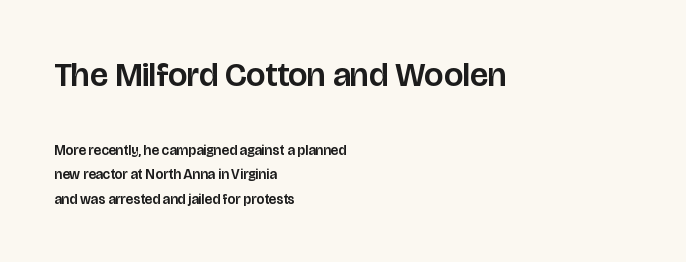
Q: Is the text italic (slanted)? A: No, it is upright.
Q: Is the typeface a serif or a sans-serif typeface? A: Sans-serif.
Q: Is the text underlined? A: No.
Q: How is the paragraph aligned? A: Left-aligned.
Q: Is the spacing between letters normal or unusually wide? A: Normal.
Q: Which block of text is set in a larger size, the first (top) or the second (bottom)? A: The first (top) one.
Q: Width (condensed, normal, or wide)? A: Normal.
Q: Stroke contrast? A: Low.
Q: x-height? A: Large.
Q: Monospaced? A: No.
